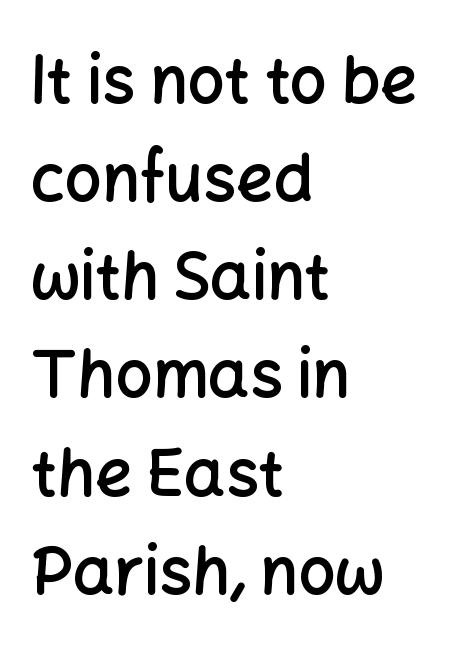
Q: Is the text bold? A: Semi-bold.
Q: Is the text italic (slanted)? A: No, it is upright.
Q: Is the typeface a serif or a sans-serif typeface? A: Sans-serif.
Q: Is the text underlined? A: No.
Q: How is the paragraph aligned? A: Left-aligned.
Q: Is the spacing between letters normal or unusually wide? A: Normal.
Q: Is the spacing between lines tight, normal or loose? A: Normal.
Q: Width (condensed, normal, or wide)? A: Normal.
Q: Stroke contrast? A: Low.
Q: x-height? A: Medium.
Q: Monospaced? A: No.
